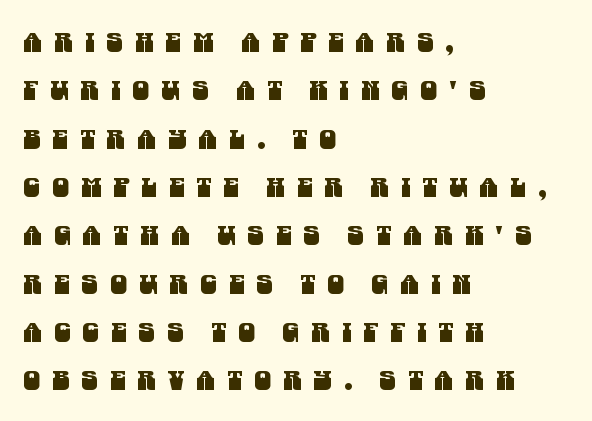
Q: Is the text underlined? A: No.
Q: How is the paragraph aligned? A: Left-aligned.
Q: Is the spacing between letters normal or unusually wide? A: Unusually wide.
